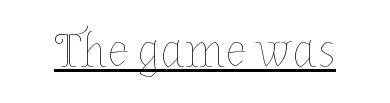
No chunkiness to these letters — they're not bold. Spacing between characters is what you'd get straight out of the box. The specimen includes a rule beneath the text block's lines. Spacing verdict: proportional, widths tailored to each character.
